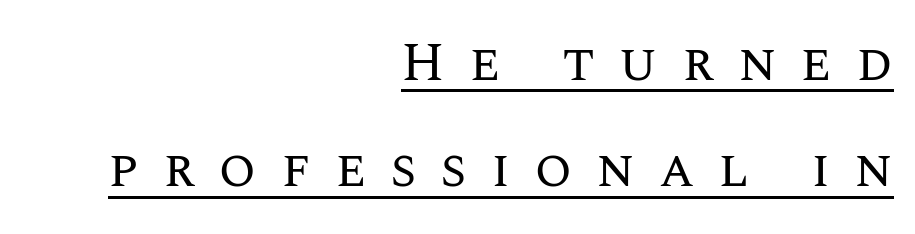
Q: Is the text bold? A: No.
Q: Is the text italic (slanted)? A: No, it is upright.
Q: Is the text underlined? A: Yes.
Q: How is the paragraph aligned? A: Right-aligned.
Q: Is the spacing between letters normal or unusually wide? A: Unusually wide.
Q: Is the spacing between lines tight, normal or loose? A: Loose.
Q: Width (condensed, normal, or wide)? A: Normal.
Q: Stroke contrast? A: Medium.
Q: x-height? A: Large.
Q: Monospaced? A: No.
